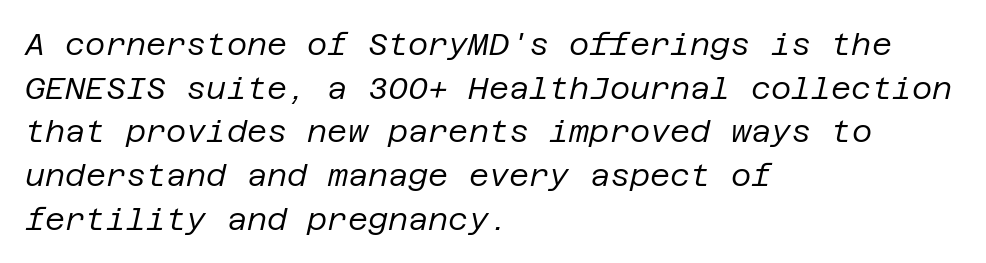
The image shows 31 px regular-weight type, italic (leaning right); set left-aligned, normal line spacing (1.41x), normal letter spacing, not underlined; low stroke contrast and a large x-height.
